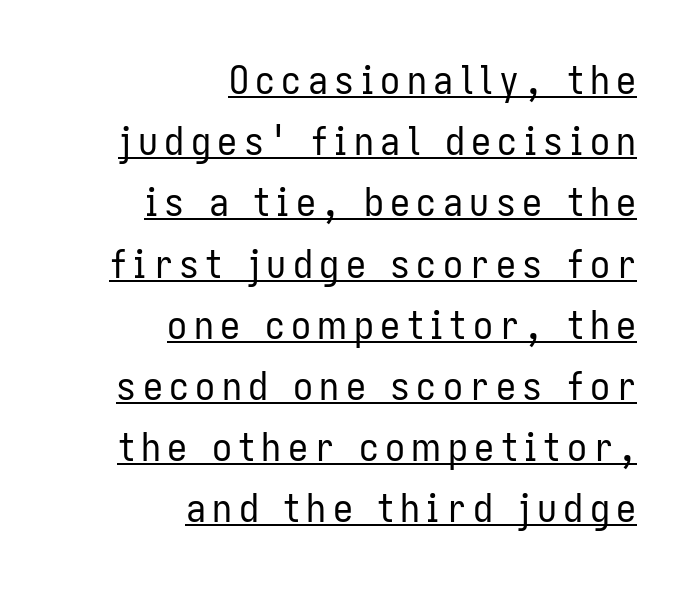
Beneath each row of characters lies a ruled line. Is this a fixed-width face? No — the glyphs have proportional, varying widths. The lettering stays uniformly vertical, giving the passage a roman look. Evenly set lines give the paragraph a standard silhouette. Horizontal alignment here is rightward, an uncommon choice for prose. Unbolded letterforms with no extra heft.
